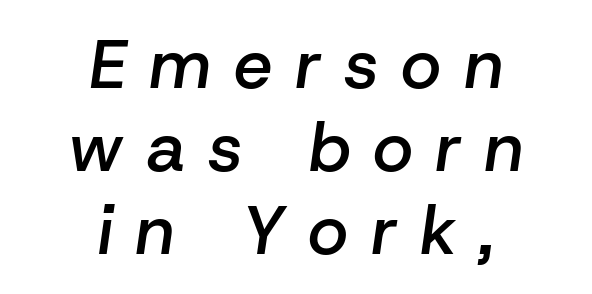
Q: Is the text bold? A: Semi-bold.
Q: Is the text italic (slanted)? A: Yes, it leans right by about 8 degrees.
Q: Is the text underlined? A: No.
Q: How is the paragraph aligned? A: Centered.
Q: Is the spacing between letters normal or unusually wide? A: Unusually wide.
Q: Width (condensed, normal, or wide)? A: Normal.
Q: Stroke contrast? A: Low.
Q: x-height? A: Medium.
Q: Monospaced? A: No.
